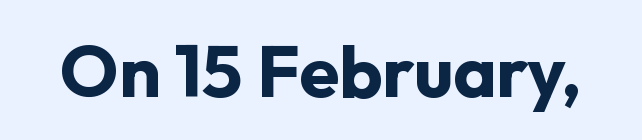
The image shows 73 px bold sans-serif type, upright; set normal letter spacing, not underlined; low stroke contrast and a medium x-height.
